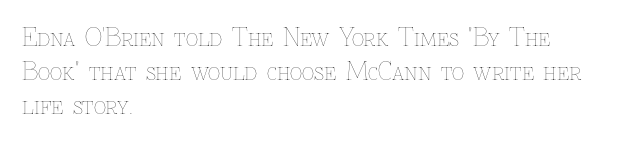
{"italic": "no", "bold": "no", "underline": "no", "align": "left", "line_spacing": "normal", "line_spacing_ratio": 1.42, "letter_spacing": "normal", "letter_spacing_em": 0.0, "glyph_px": 24}
